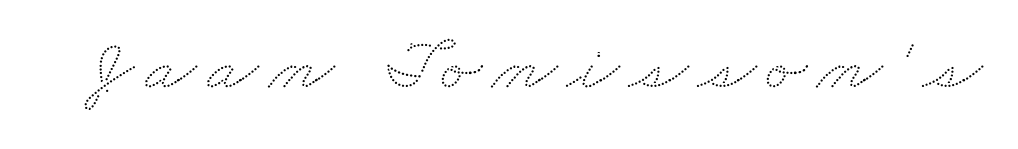
Q: Is the text underlined? A: No.
Q: Width (condensed, normal, or wide)? A: Wide.
Q: Stroke contrast? A: Low.
Q: x-height? A: Small.
Q: Monospaced? A: No.
